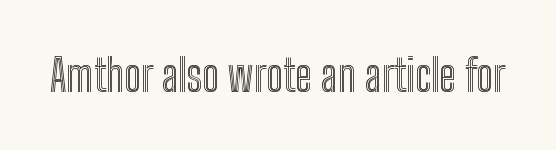
Does the lettering tilt? It doesn't — this is upright. Tracking here is standard; glyphs follow each other at the usual distance. Character widths vary here, with narrow letters taking less room than wide ones. Bare-footed words on every line.
